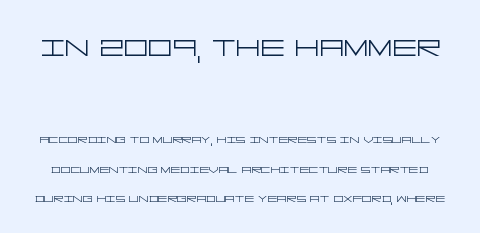
The image shows 38 px light, wide sans-serif type, upright; set loose line spacing (1.97x), normal letter spacing, not underlined; the first (top) block is 2.53x larger; low stroke contrast and a large x-height.
